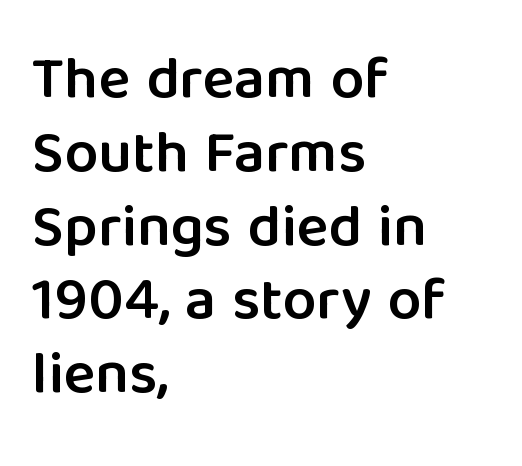
Q: Is the text bold? A: Semi-bold.
Q: Is the text italic (slanted)? A: No, it is upright.
Q: Is the typeface a serif or a sans-serif typeface? A: Sans-serif.
Q: Is the text underlined? A: No.
Q: How is the paragraph aligned? A: Left-aligned.
Q: Is the spacing between letters normal or unusually wide? A: Normal.
Q: Width (condensed, normal, or wide)? A: Normal.
Q: Stroke contrast? A: Low.
Q: x-height? A: Medium.
Q: Monospaced? A: No.
